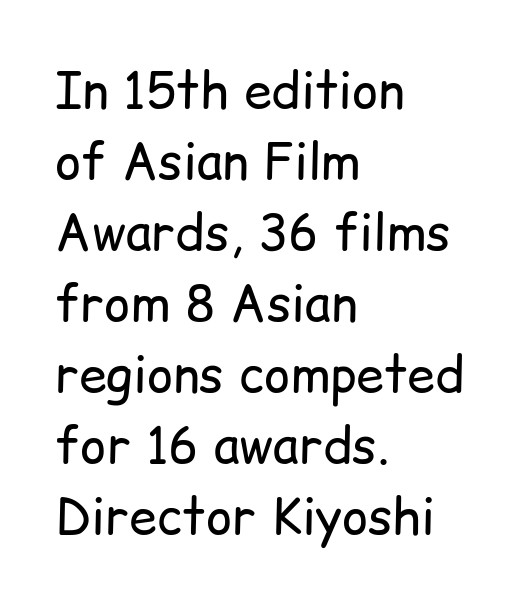
Q: Is the text bold? A: No.
Q: Is the text italic (slanted)? A: No, it is upright.
Q: Is the typeface a serif or a sans-serif typeface? A: Sans-serif.
Q: Is the text underlined? A: No.
Q: How is the paragraph aligned? A: Left-aligned.
Q: Is the spacing between letters normal or unusually wide? A: Normal.
Q: Is the spacing between lines tight, normal or loose? A: Normal.
Q: Width (condensed, normal, or wide)? A: Normal.
Q: Stroke contrast? A: Low.
Q: x-height? A: Medium.
Q: Monospaced? A: No.
